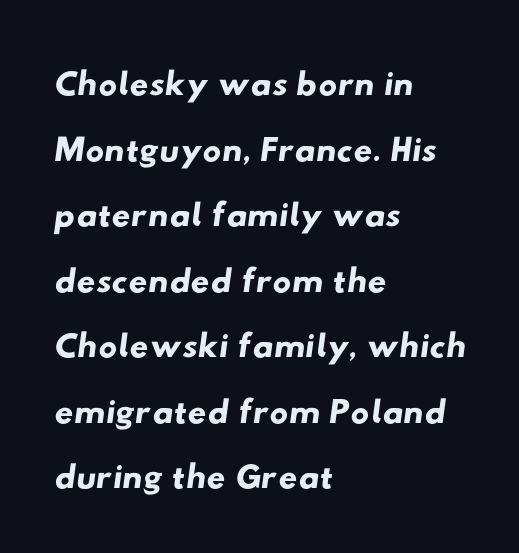
{"serif": "no", "width": "wide", "stroke_contrast": "low", "x_height": "small", "monospaced": "no", "underline": "no", "align": "left", "line_spacing": "normal", "line_spacing_ratio": 1.26, "letter_spacing": "normal", "letter_spacing_em": 0.0, "glyph_px": 52}
